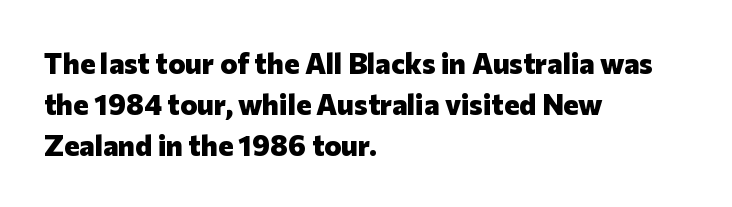
The image shows 29 px heavy sans-serif type, upright; set left-aligned, normal line spacing (1.42x), normal letter spacing, not underlined; low stroke contrast and a medium x-height.
